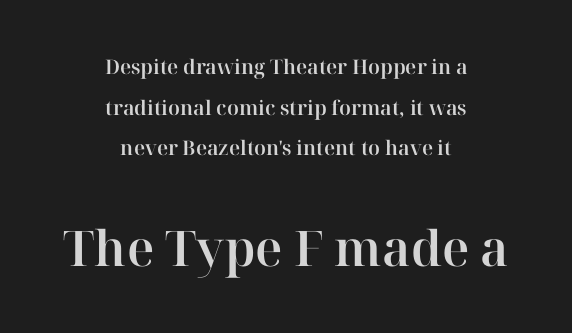
The image shows 49 px serif type, upright; set centered, loose line spacing (2.03x), normal letter spacing, not underlined; the second (bottom) block is 2.45x larger; high stroke contrast and a medium x-height.
